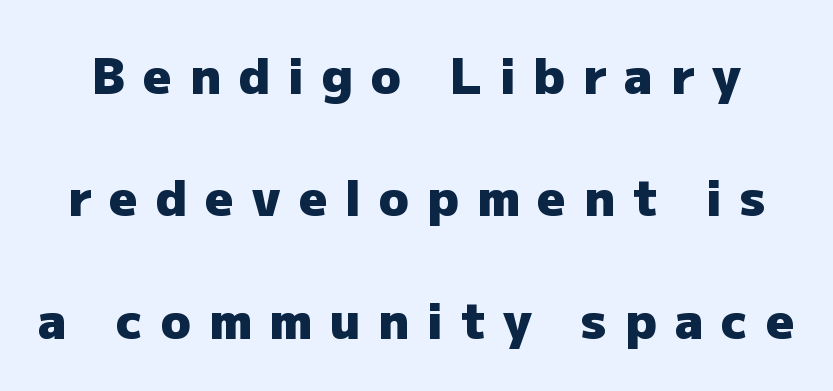
{"serif": "no", "italic": "no", "bold": "yes", "weight": "heavy", "width": "normal", "stroke_contrast": "low", "x_height": "medium", "monospaced": "no", "underline": "no", "line_spacing": "loose", "line_spacing_ratio": 2.5, "letter_spacing": "wide", "letter_spacing_em": 0.37, "glyph_px": 49}
